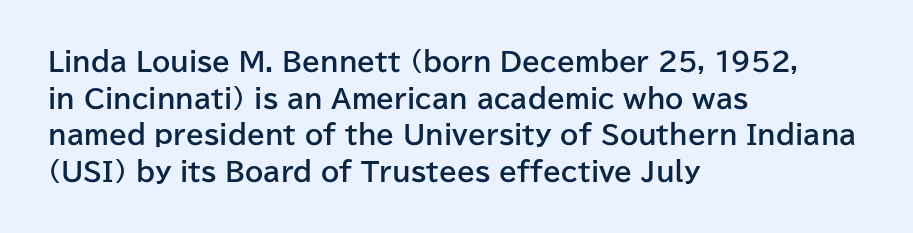
Q: Is the text bold? A: Yes.
Q: Is the text italic (slanted)? A: No, it is upright.
Q: Is the text underlined? A: No.
Q: How is the paragraph aligned? A: Left-aligned.
Q: Is the spacing between letters normal or unusually wide? A: Normal.
Q: Is the spacing between lines tight, normal or loose? A: Normal.
